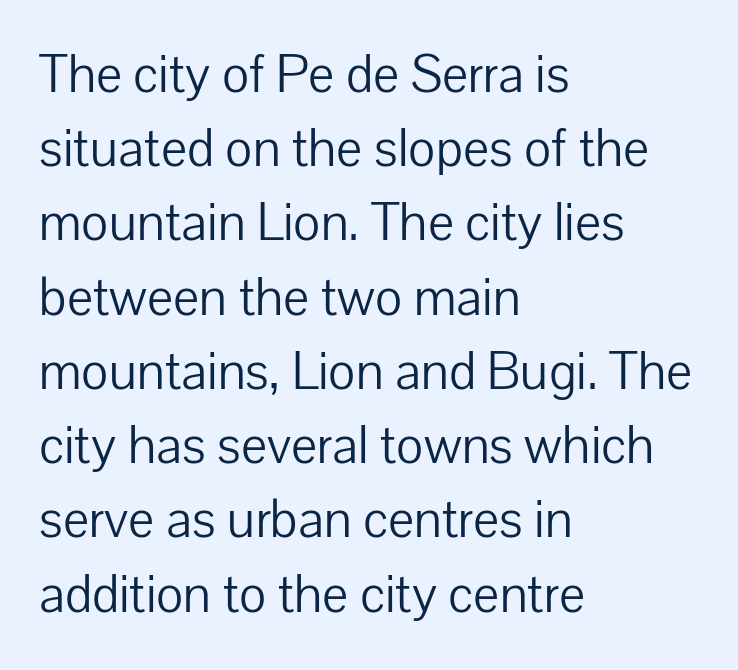
{"serif": "no", "italic": "no", "bold": "no", "weight": "light", "width": "normal", "stroke_contrast": "low", "x_height": "medium", "monospaced": "no", "underline": "no", "align": "left", "line_spacing": "normal", "line_spacing_ratio": 1.35, "letter_spacing": "normal", "letter_spacing_em": 0.0, "glyph_px": 55}
